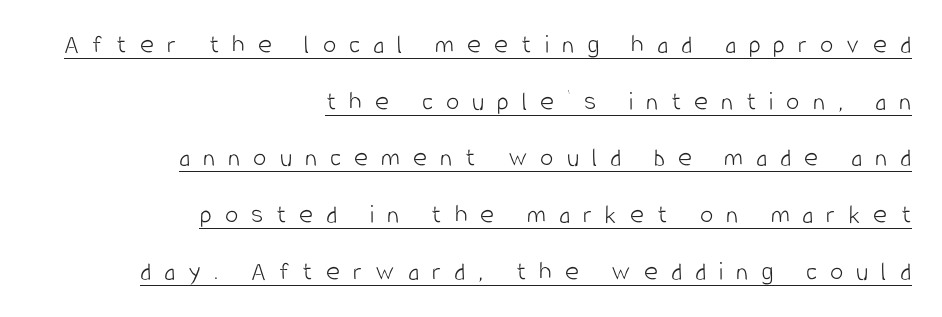
The image shows 27 px text type, upright; set right-aligned, loose line spacing (2.1x), unusually wide letter spacing (+0.48 em), underlined.
